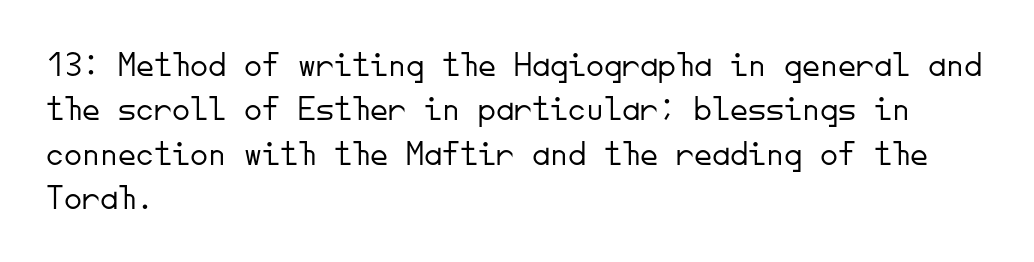
The image shows 36 px light sans-serif type, upright, monospaced; set left-aligned, line spacing 1.23x, normal letter spacing, not underlined; low stroke contrast and a small x-height.
